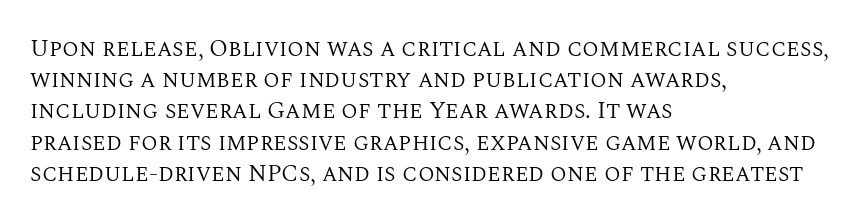
The image shows 24 px text type, upright; set left-aligned, normal line spacing (1.3x), normal letter spacing, not underlined.
